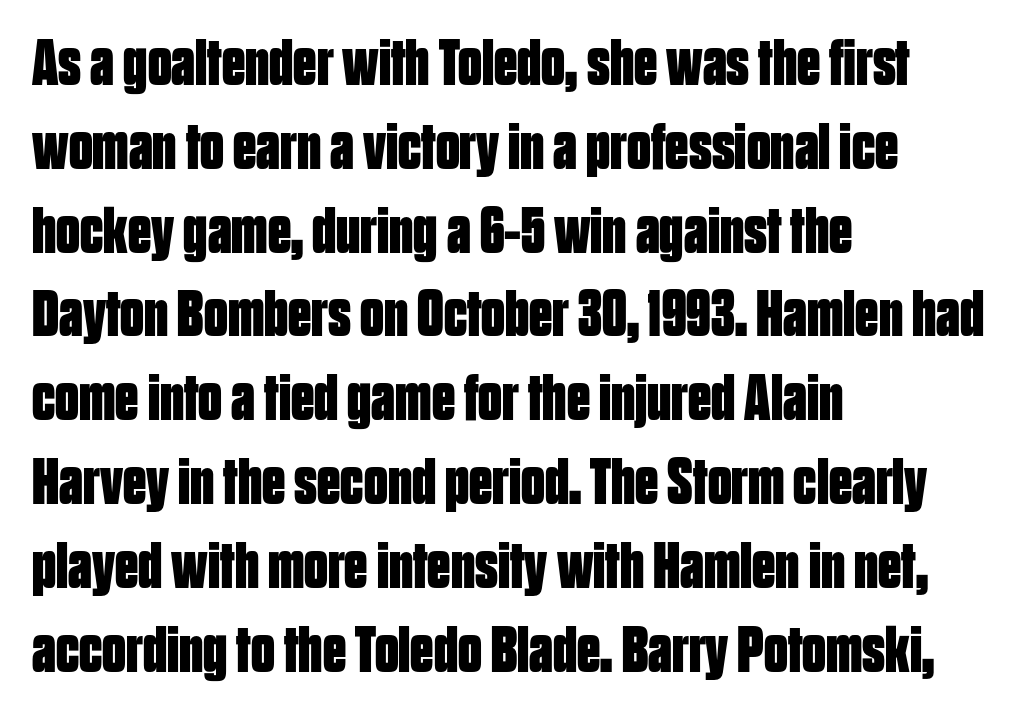
Q: Is the text bold? A: Yes.
Q: Is the text italic (slanted)? A: No, it is upright.
Q: Is the typeface a serif or a sans-serif typeface? A: Sans-serif.
Q: Is the text underlined? A: No.
Q: How is the paragraph aligned? A: Left-aligned.
Q: Is the spacing between letters normal or unusually wide? A: Normal.
Q: Is the spacing between lines tight, normal or loose? A: Normal.
Q: Width (condensed, normal, or wide)? A: Condensed.
Q: Stroke contrast? A: Low.
Q: x-height? A: Large.
Q: Monospaced? A: No.
